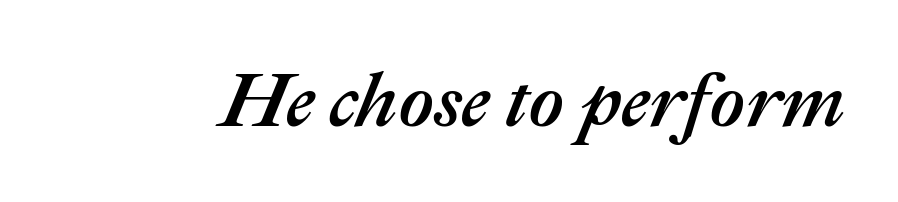
Q: Is the text italic (slanted)? A: Yes, it leans right by about 22 degrees.
Q: Is the text underlined? A: No.
Q: Is the spacing between letters normal or unusually wide? A: Normal.
Q: Width (condensed, normal, or wide)? A: Normal.
Q: Stroke contrast? A: Medium.
Q: x-height? A: Medium.
Q: Monospaced? A: No.
